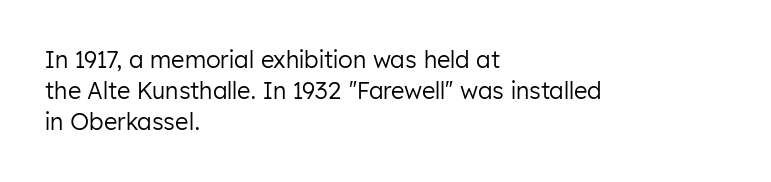
{"italic": "no", "bold": "no", "underline": "no", "align": "left", "line_spacing": "normal", "line_spacing_ratio": 1.35, "letter_spacing": "normal", "letter_spacing_em": 0.0, "glyph_px": 23}
